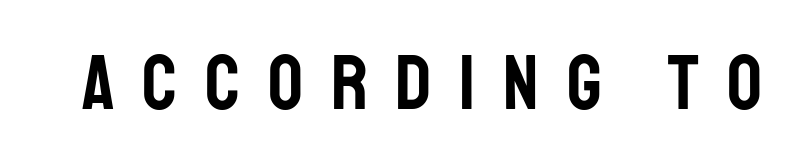
The image shows 77 px condensed sans-serif type, upright; set unusually wide letter spacing (+0.36 em), not underlined; low stroke contrast and a large x-height.
